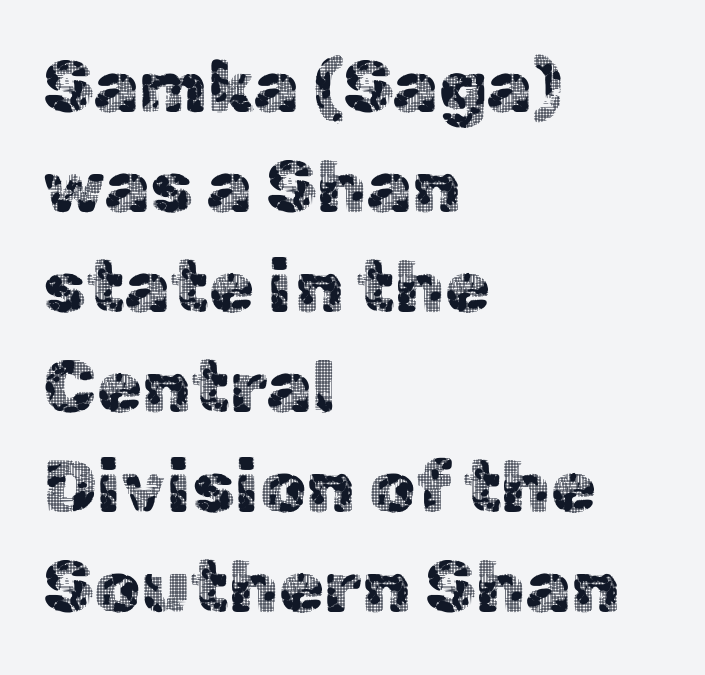
Q: Is the text italic (slanted)? A: No, it is upright.
Q: Is the typeface a serif or a sans-serif typeface? A: Sans-serif.
Q: Is the text underlined? A: No.
Q: How is the paragraph aligned? A: Left-aligned.
Q: Is the spacing between letters normal or unusually wide? A: Normal.
Q: Is the spacing between lines tight, normal or loose? A: Normal.
Q: Width (condensed, normal, or wide)? A: Normal.
Q: x-height? A: Medium.
Q: Monospaced? A: No.
